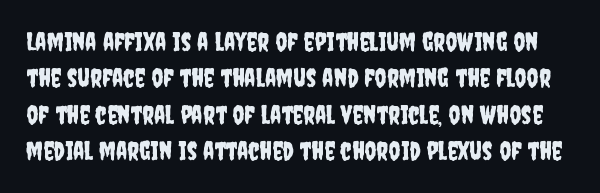
{"italic": "no", "underline": "no", "line_spacing": "normal", "line_spacing_ratio": 1.4, "letter_spacing": "normal", "letter_spacing_em": 0.0, "glyph_px": 26}
